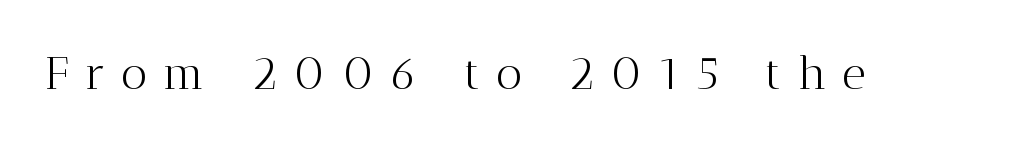
Q: Is the text bold? A: No.
Q: Is the text italic (slanted)? A: No, it is upright.
Q: Is the typeface a serif or a sans-serif typeface? A: Serif.
Q: Is the text underlined? A: No.
Q: Is the spacing between letters normal or unusually wide? A: Unusually wide.
Q: Width (condensed, normal, or wide)? A: Normal.
Q: Stroke contrast? A: Medium.
Q: x-height? A: Medium.
Q: Monospaced? A: No.
